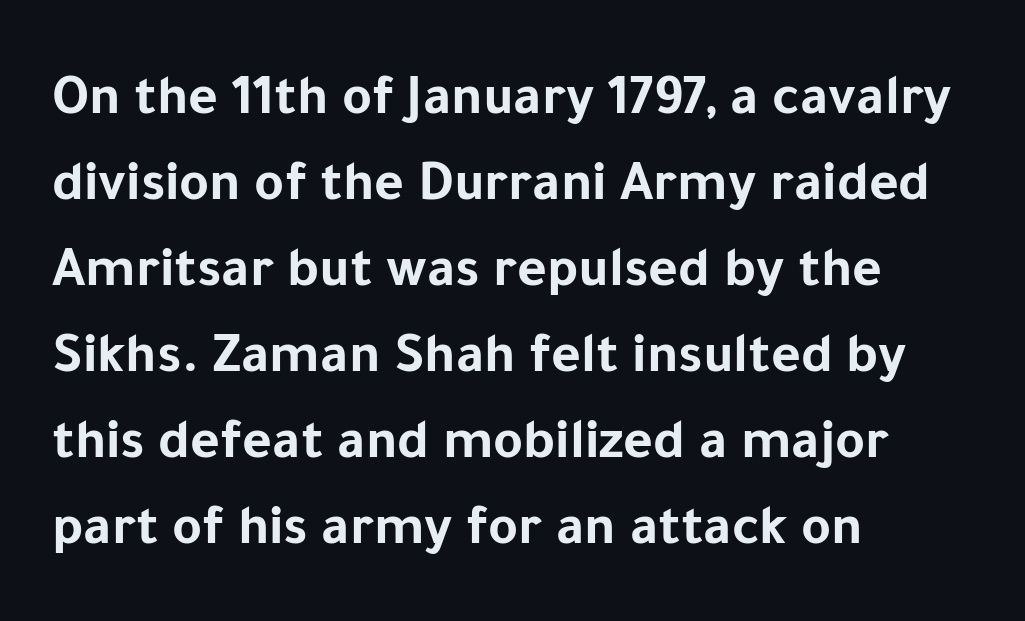
Q: Is the text bold? A: Yes.
Q: Is the text italic (slanted)? A: No, it is upright.
Q: Is the typeface a serif or a sans-serif typeface? A: Sans-serif.
Q: Is the text underlined? A: No.
Q: How is the paragraph aligned? A: Left-aligned.
Q: Is the spacing between letters normal or unusually wide? A: Normal.
Q: Is the spacing between lines tight, normal or loose? A: Normal.
Q: Width (condensed, normal, or wide)? A: Normal.
Q: Stroke contrast? A: Low.
Q: x-height? A: Medium.
Q: Monospaced? A: No.
